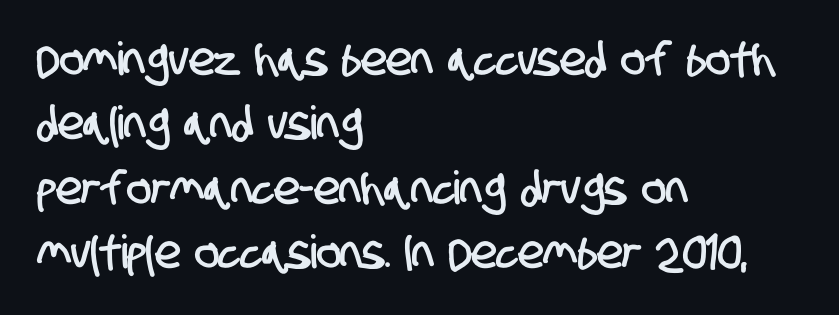
{"serif": "no", "width": "condensed", "stroke_contrast": "low", "x_height": "large", "monospaced": "no", "underline": "no", "align": "left", "line_spacing": "normal", "line_spacing_ratio": 1.4, "letter_spacing": "normal", "letter_spacing_em": 0.0, "glyph_px": 46}
